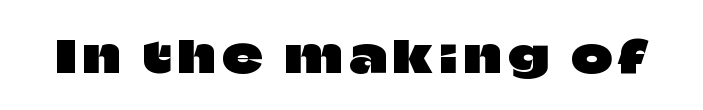
Unmarked baselines from the first word to the last. Vertical strokes here are truly vertical. This sample has the flowing, uneven cadence of proportional lettering. A sans-serif font was chosen for this passage.
